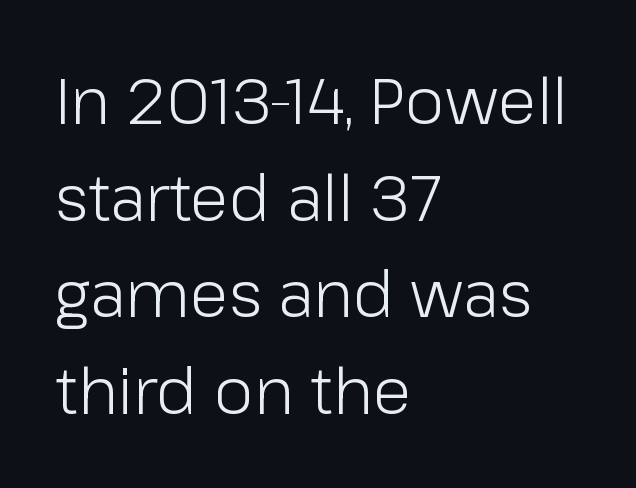
Q: Is the text bold? A: No.
Q: Is the text italic (slanted)? A: No, it is upright.
Q: Is the typeface a serif or a sans-serif typeface? A: Sans-serif.
Q: Is the text underlined? A: No.
Q: How is the paragraph aligned? A: Left-aligned.
Q: Is the spacing between letters normal or unusually wide? A: Normal.
Q: Is the spacing between lines tight, normal or loose? A: Normal.
Q: Width (condensed, normal, or wide)? A: Normal.
Q: Stroke contrast? A: Low.
Q: x-height? A: Medium.
Q: Monospaced? A: No.
